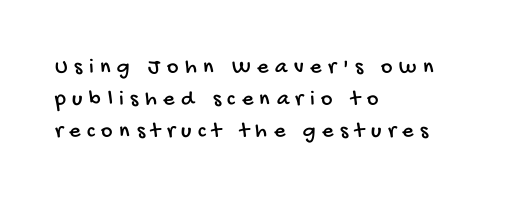
The image shows 22 px text type; set left-aligned, normal line spacing (1.45x), unusually wide letter spacing (+0.3 em), not underlined.
